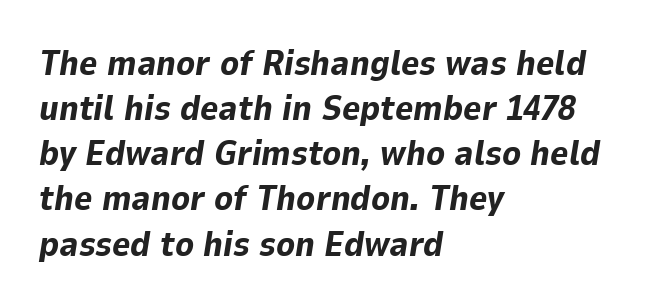
Lines of text with bare space underneath. This sample has the flowing, uneven cadence of proportional lettering. Layout note: lines flush left. Is the letter spacing exaggerated? No — it looks like the ordinary default. Characters are canted at an angle relative to the baseline's perpendicular. Every letter is thick-stroked: bold, no question.
